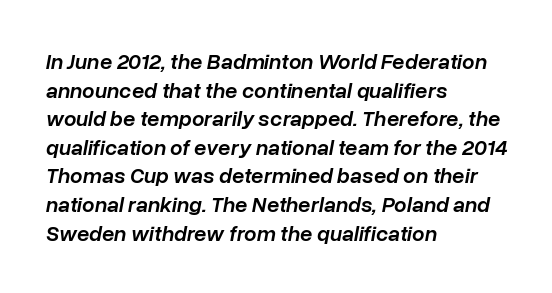
This sample uses an oblique cut, with every glyph tilted off the vertical. Strokes here are thickened, but only to semibold level. Evenly set lines give the paragraph a standard silhouette. What stands out about the letter spacing? Nothing — it is the standard amount. Only glyphs here, with clear space below each row. Alignment: flush left.
